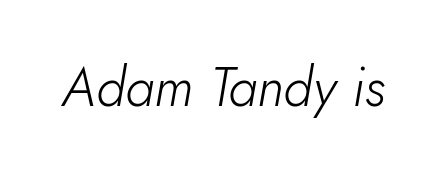
Q: Is the text bold? A: No.
Q: Is the text italic (slanted)? A: Yes, it leans right by about 5 degrees.
Q: Is the text underlined? A: No.
Q: Is the spacing between letters normal or unusually wide? A: Normal.
Q: Width (condensed, normal, or wide)? A: Normal.
Q: Stroke contrast? A: Low.
Q: x-height? A: Small.
Q: Monospaced? A: No.
